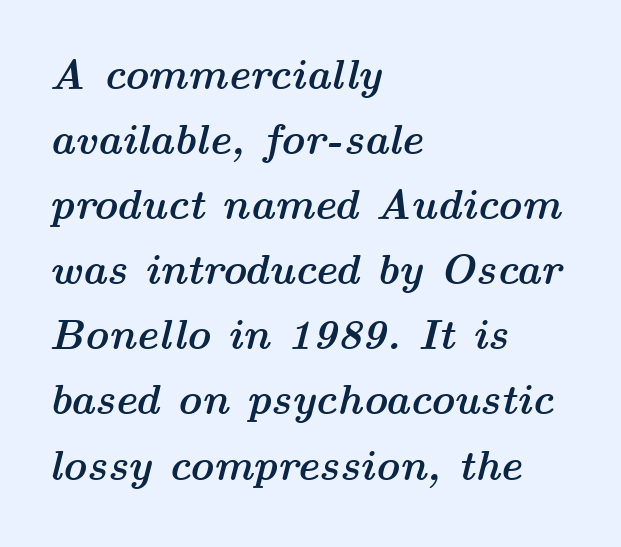
Q: Is the text bold? A: Yes.
Q: Is the text italic (slanted)? A: Yes, it leans right by about 14 degrees.
Q: Is the text underlined? A: No.
Q: How is the paragraph aligned? A: Left-aligned.
Q: Is the spacing between letters normal or unusually wide? A: Normal.
Q: Is the spacing between lines tight, normal or loose? A: Normal.
Q: Width (condensed, normal, or wide)? A: Wide.
Q: Stroke contrast? A: Medium.
Q: x-height? A: Medium.
Q: Monospaced? A: No.
